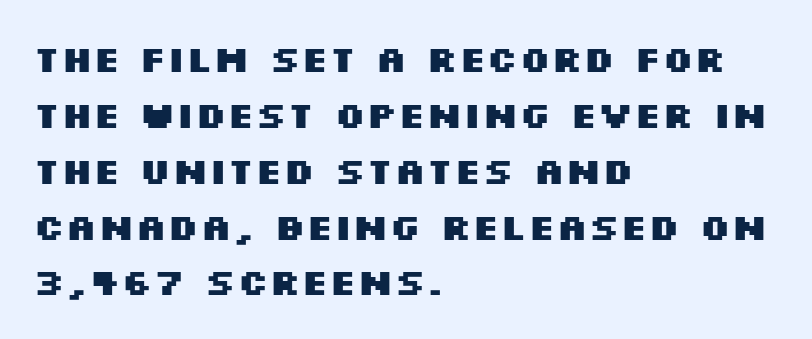
The image shows 37 px heavy, wide sans-serif type, upright; set left-aligned, normal line spacing (1.51x), normal letter spacing, not underlined; medium stroke contrast and a large x-height.
